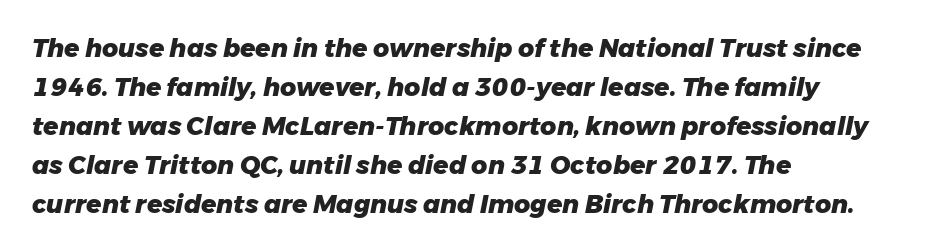
{"italic": "yes", "lean": "right", "slant_degrees": 11, "bold": "yes", "underline": "no", "align": "left", "line_spacing": "normal", "line_spacing_ratio": 1.56, "letter_spacing": "normal", "letter_spacing_em": 0.0, "glyph_px": 25}
